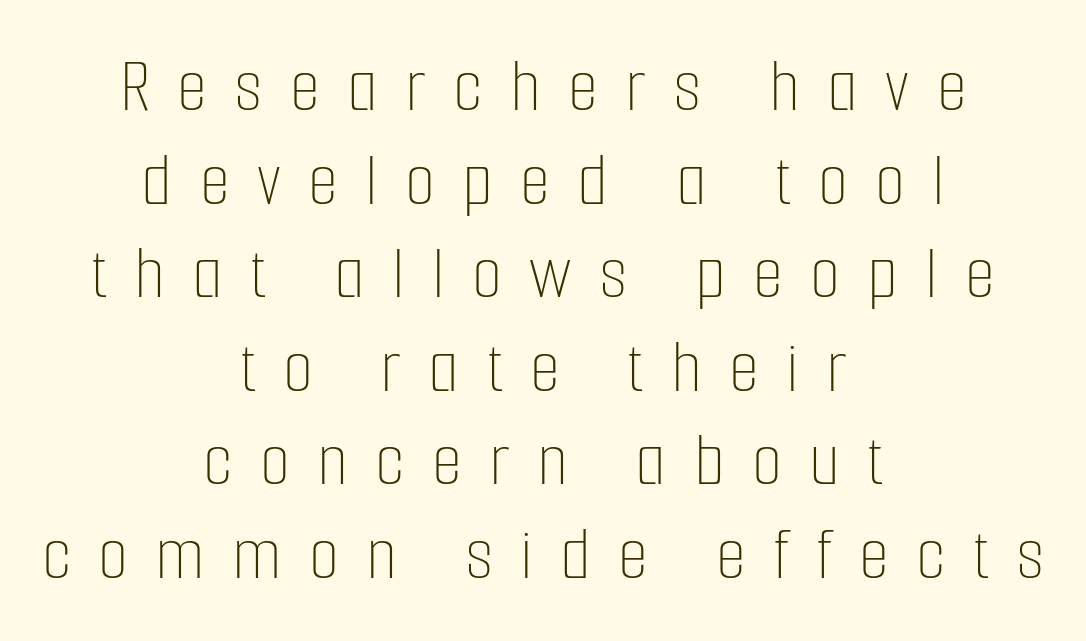
The face used here is rendered with a markedly widened letterfit. Only glyphs here, with clear space below each row. A student would call this center alignment; a typographer would say set centered. No heavy texture on the line: the type isn't bold.
